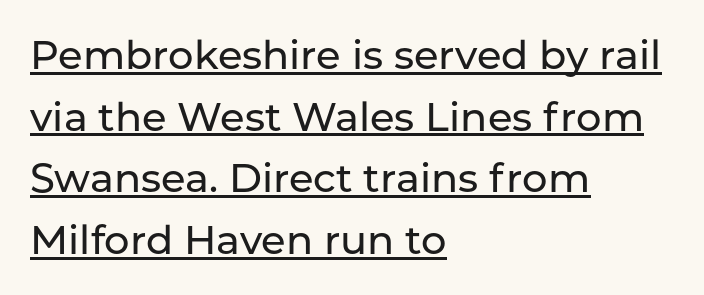
The setting favours the left margin, as ordinary paragraphs usually do. This sample uses an upright cut, with every glyph sitting square on the baseline. A typesetter would call this zero additional tracking. Glance below the letters and you will spot a drawn line. You could not count columns in this text — the font is proportionally spaced.
